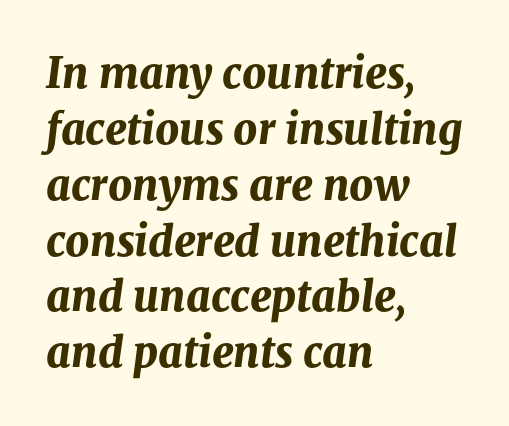
An italicized treatment has been applied to the whole sample. The rendering uses natural spacing where letterforms have individual widths. The string is rendered with underlining switched off. You could call the tracking neutral — neither tight nor loose. Heavy, bold letterforms.
